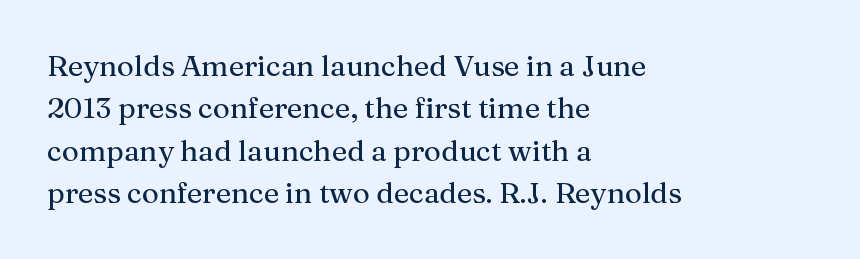
{"serif": "yes", "italic": "no", "width": "normal", "stroke_contrast": "medium", "x_height": "medium", "monospaced": "no", "underline": "no", "align": "left", "line_spacing": "normal", "line_spacing_ratio": 1.46, "letter_spacing": "normal", "letter_spacing_em": 0.0, "glyph_px": 29}
